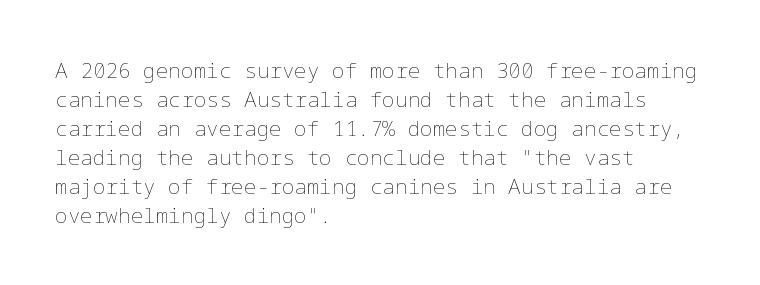
{"italic": "no", "bold": "no", "underline": "no", "align": "left", "line_spacing": "normal", "line_spacing_ratio": 1.38, "letter_spacing": "normal", "letter_spacing_em": 0.0, "glyph_px": 21}
